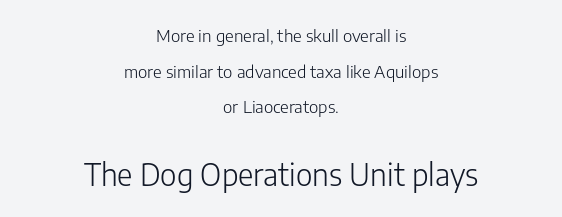
{"serif": "no", "italic": "no", "bold": "no", "weight": "light", "width": "normal", "stroke_contrast": "low", "x_height": "medium", "monospaced": "no", "underline": "no", "align": "center", "line_spacing": "loose", "line_spacing_ratio": 2.09, "letter_spacing": "normal", "letter_spacing_em": 0.0, "larger_block": "second", "size_ratio": 1.76, "glyph_px": 30}
